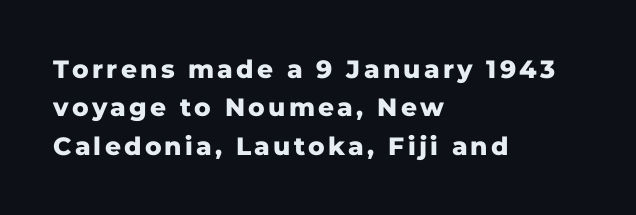
The lines in this sample share a left origin and differ only in where they stop. No italicization has been applied; the sample stays upright. How heavy is the stroke? Heavy — this is a bold. Evenly set lines give the paragraph a standard silhouette. The space beneath each line is pristine and unruled.
